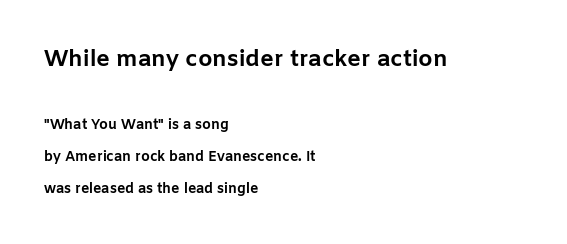
{"italic": "no", "bold": "yes", "underline": "no", "align": "left", "line_spacing": "loose", "line_spacing_ratio": 2.31, "letter_spacing": "normal", "letter_spacing_em": 0.0, "larger_block": "first", "size_ratio": 1.64, "glyph_px": 23}
